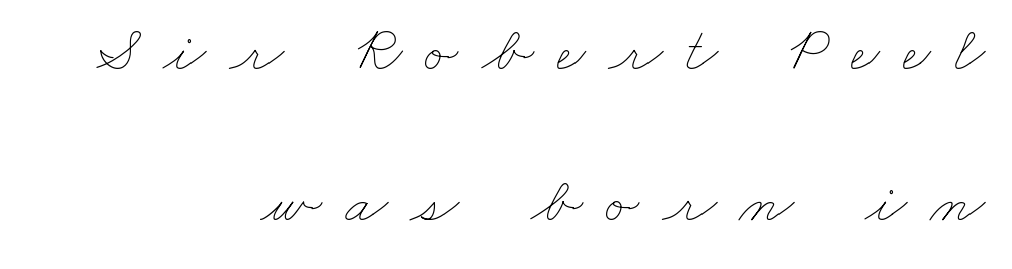
Right-aligned paragraph, ragged on the left. The tracking jumps out immediately: characters are airy and widely separated. Honestly, there is no underline to notice here at all. No heavy texture on the line: the type isn't bold. Quick note: interline space is abundant. Here the designer chose a conventional face with non-uniform glyph widths.
